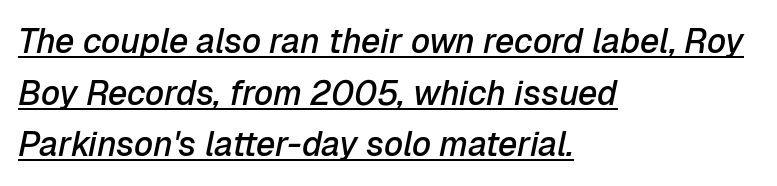
These lines were composed using italics. Strokes here are thickened, but only to semibold level. Observe the ordinary spacing: letters are neighbours, not strangers. In CSS terms this would be text-align: left.
